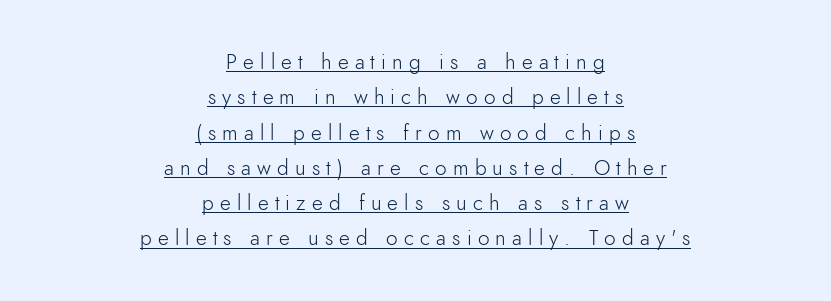
The image shows 21 px text type, upright; set centered, normal line spacing (1.68x), unusually wide letter spacing (+0.29 em), underlined.
